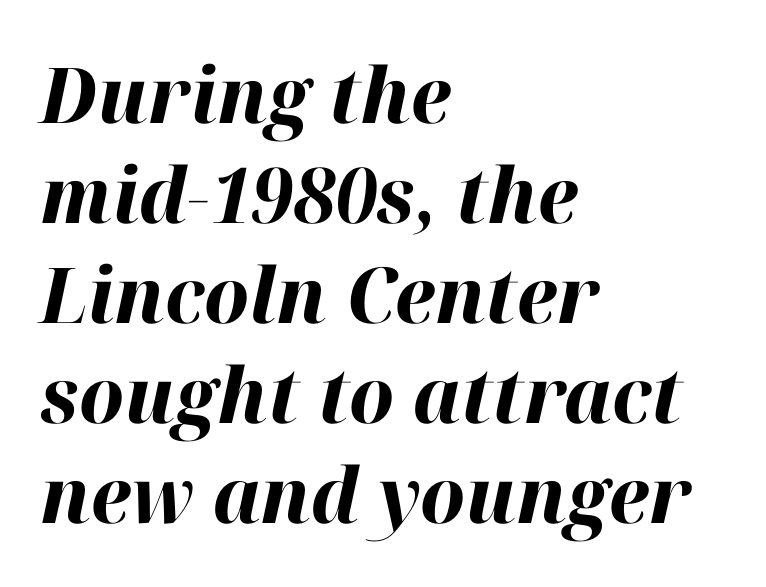
The font is running at its bold setting. Short note: letters normally spaced. Every row of glyphs begins at an identical x-position on the left. How would I describe the line gaps? Plain and ordinary.
